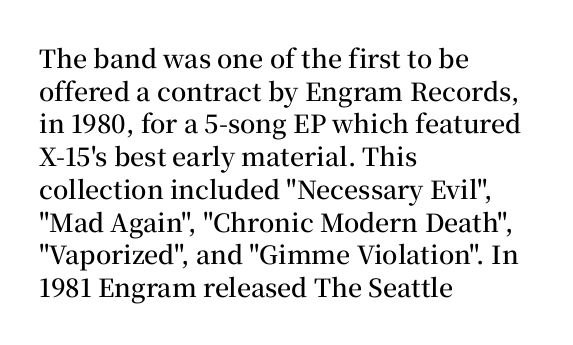
Short and long lines alike share a common starting point at left. Notice how the stems are strictly vertical — no italics here. Default kerning and tracking; the words read as compact shapes. Typesetter's note: demi weight, one step under bold.
